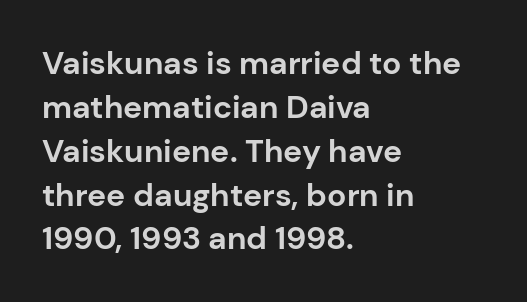
Q: Is the text bold? A: Yes.
Q: Is the text italic (slanted)? A: No, it is upright.
Q: Is the typeface a serif or a sans-serif typeface? A: Sans-serif.
Q: Is the text underlined? A: No.
Q: How is the paragraph aligned? A: Left-aligned.
Q: Is the spacing between letters normal or unusually wide? A: Normal.
Q: Is the spacing between lines tight, normal or loose? A: Normal.
Q: Width (condensed, normal, or wide)? A: Normal.
Q: Stroke contrast? A: Low.
Q: x-height? A: Medium.
Q: Monospaced? A: No.
